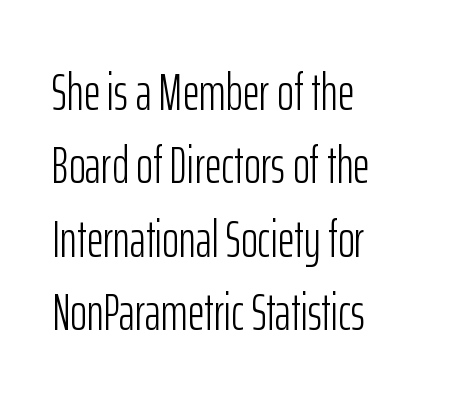
Compared with a centered layout, this one pins lines to the left instead. Each letter keeps its own natural width here, so spacing adapts to shape. Vertical strokes here are truly vertical. The strokes carry an ordinary text weight at most.
